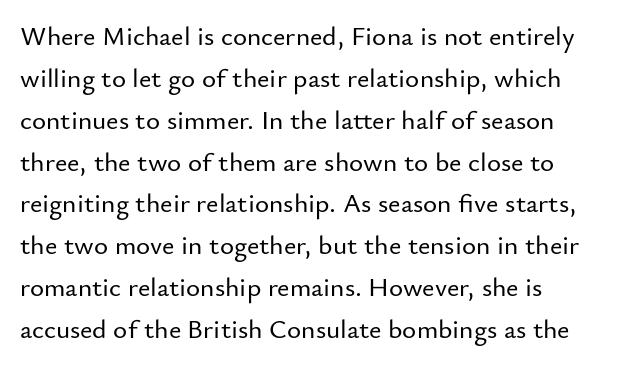
{"italic": "no", "underline": "no", "align": "left", "line_spacing": "normal", "line_spacing_ratio": 1.55, "letter_spacing": "normal", "letter_spacing_em": 0.0, "glyph_px": 27}
